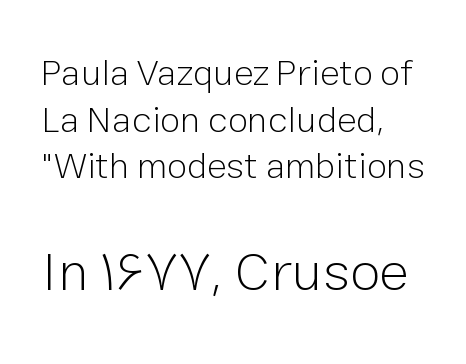
The image shows 55 px light sans-serif type, upright; set left-aligned, normal line spacing (1.26x), normal letter spacing, not underlined; the second (bottom) block is 1.49x larger; low stroke contrast and a medium x-height.
